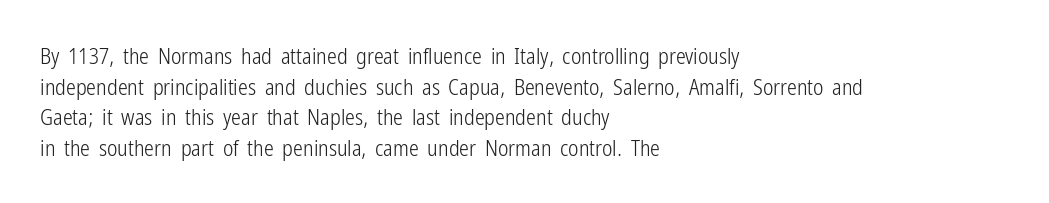
The image shows 22 px text type, upright; set left-aligned, normal line spacing (1.39x), normal letter spacing, not underlined.
